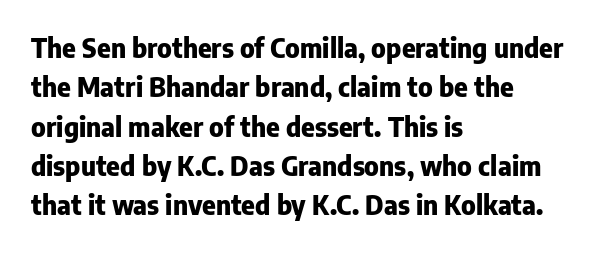
{"italic": "no", "bold": "yes", "underline": "no", "align": "left", "line_spacing": "normal", "line_spacing_ratio": 1.51, "letter_spacing": "normal", "letter_spacing_em": 0.0, "glyph_px": 26}
